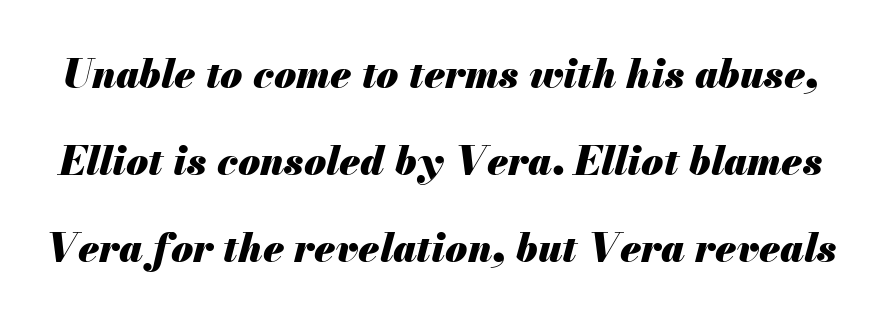
The image shows 40 px heavy type, italic (leaning right); set loose line spacing (2.17x), normal letter spacing, not underlined; medium stroke contrast and a small x-height.
